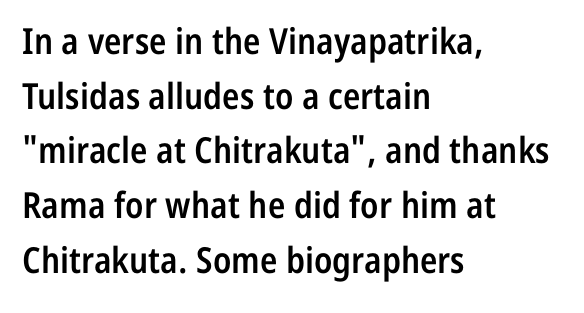
The image shows 36 px semibold, condensed sans-serif type, upright; set left-aligned, normal line spacing (1.52x), normal letter spacing, not underlined; low stroke contrast and a medium x-height.
